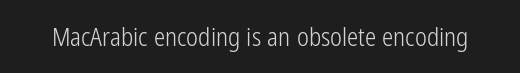
The rendering keeps characters at their native spacing. The font sits on the lighter half of the weight spectrum, regular included. Quick note: underline off. Is there any slant? The stems are plumb.
